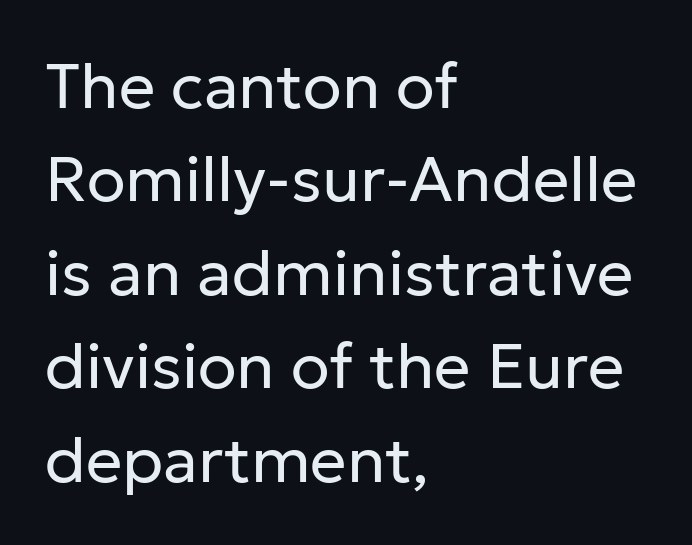
Q: Is the text bold? A: No.
Q: Is the text italic (slanted)? A: No, it is upright.
Q: Is the typeface a serif or a sans-serif typeface? A: Sans-serif.
Q: Is the text underlined? A: No.
Q: How is the paragraph aligned? A: Left-aligned.
Q: Is the spacing between letters normal or unusually wide? A: Normal.
Q: Is the spacing between lines tight, normal or loose? A: Normal.
Q: Width (condensed, normal, or wide)? A: Normal.
Q: Stroke contrast? A: Low.
Q: x-height? A: Medium.
Q: Monospaced? A: No.
